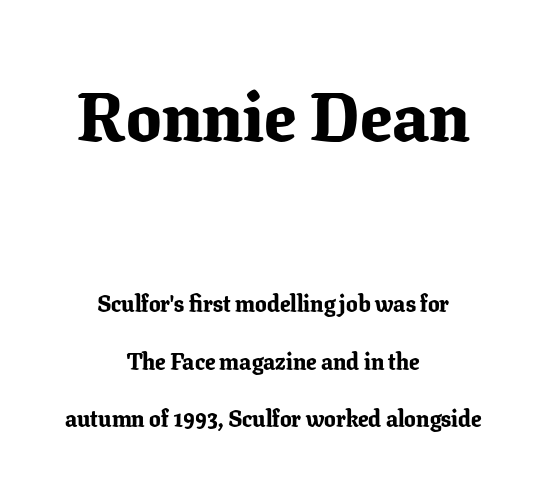
Q: Is the text bold? A: Yes.
Q: Is the text italic (slanted)? A: No, it is upright.
Q: Is the typeface a serif or a sans-serif typeface? A: Serif.
Q: Is the text underlined? A: No.
Q: How is the paragraph aligned? A: Centered.
Q: Is the spacing between letters normal or unusually wide? A: Normal.
Q: Is the spacing between lines tight, normal or loose? A: Loose.
Q: Which block of text is set in a larger size, the first (top) or the second (bottom)? A: The first (top) one.
Q: Width (condensed, normal, or wide)? A: Normal.
Q: Stroke contrast? A: Low.
Q: x-height? A: Medium.
Q: Monospaced? A: No.
